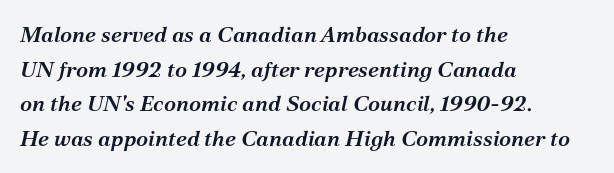
Q: Is the text bold? A: Semi-bold.
Q: Is the text italic (slanted)? A: Yes, it leans right by about 12 degrees.
Q: Is the text underlined? A: No.
Q: How is the paragraph aligned? A: Left-aligned.
Q: Is the spacing between letters normal or unusually wide? A: Normal.
Q: Is the spacing between lines tight, normal or loose? A: Normal.
